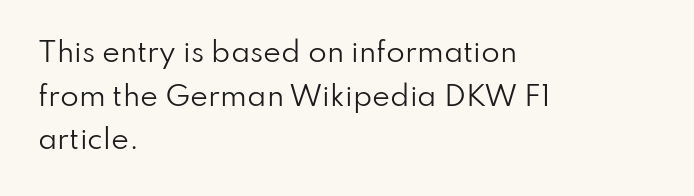
Anything drawn beneath the words? Only blank space. These glyphs show unthickened strokes, regular width or finer. These lines stack with their left ends in a neat column. Vertical spacing — default. A roman cut, with each character standing at attention.
